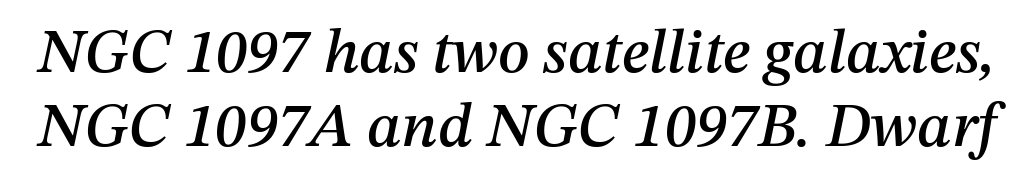
Rule under the text: the space is simply empty. Nothing unusual about the tracking: characters are spaced as the font intends. Note the varied advance widths — an 'i' is clearly narrower than an 'm'. Notice how the stems are inclined rather than vertical — that's the hallmark of italics.
